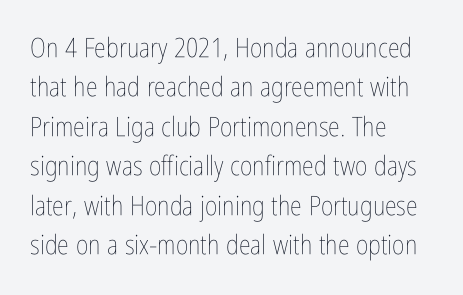
{"italic": "no", "bold": "no", "underline": "no", "align": "left", "line_spacing": "normal", "line_spacing_ratio": 1.46, "letter_spacing": "normal", "letter_spacing_em": 0.0, "glyph_px": 27}
